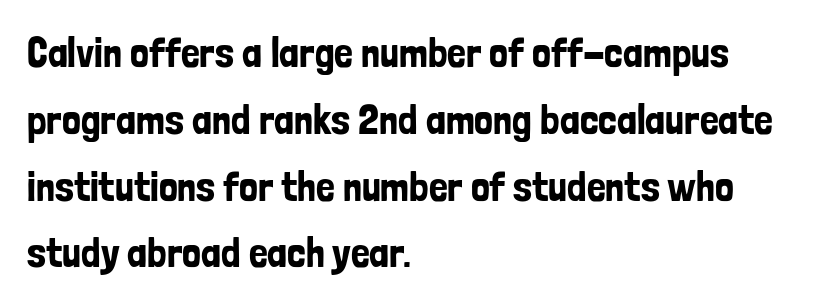
The image shows 42 px condensed sans-serif type, upright; set left-aligned, normal line spacing (1.59x), normal letter spacing, not underlined; low stroke contrast and a medium x-height.
